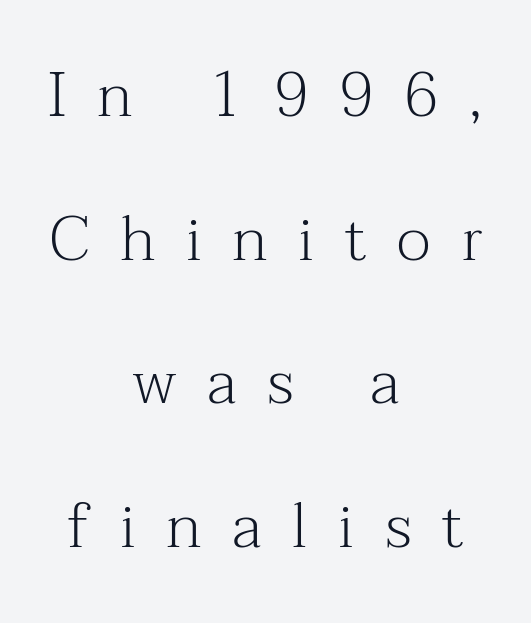
The image shows 63 px light serif type, upright; set centered, loose line spacing (2.28x), unusually wide letter spacing (+0.48 em), not underlined; medium stroke contrast and a medium x-height.
